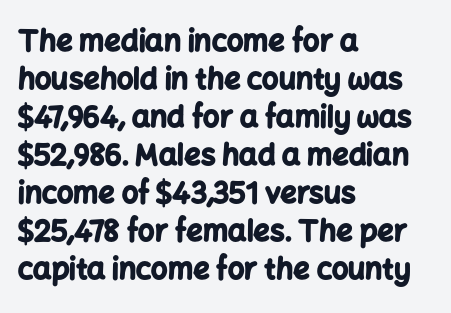
Q: Is the text bold? A: Yes.
Q: Is the text italic (slanted)? A: No, it is upright.
Q: Is the typeface a serif or a sans-serif typeface? A: Sans-serif.
Q: Is the text underlined? A: No.
Q: How is the paragraph aligned? A: Left-aligned.
Q: Is the spacing between letters normal or unusually wide? A: Normal.
Q: Is the spacing between lines tight, normal or loose? A: Normal.
Q: Width (condensed, normal, or wide)? A: Normal.
Q: Stroke contrast? A: Low.
Q: x-height? A: Medium.
Q: Monospaced? A: No.
